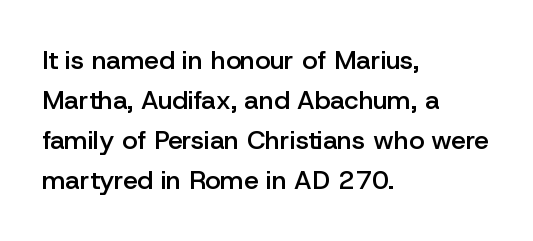
The image shows 26 px text type, upright; set left-aligned, normal line spacing (1.54x), normal letter spacing, not underlined.
